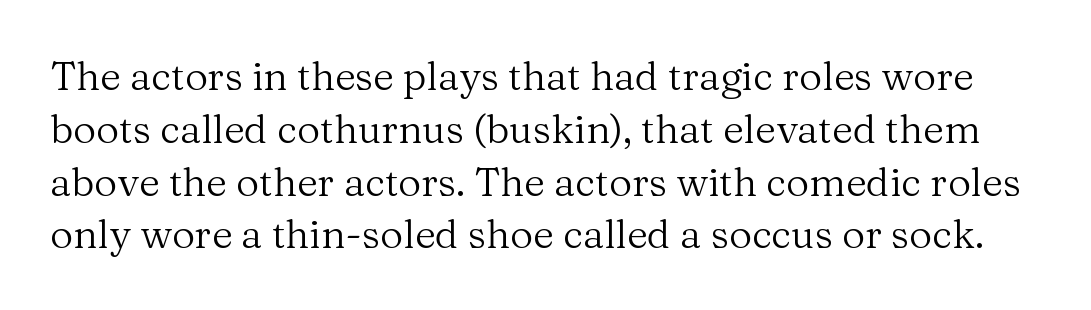
{"serif": "yes", "italic": "no", "bold": "no", "weight": "regular", "width": "normal", "stroke_contrast": "medium", "x_height": "medium", "monospaced": "no", "underline": "no", "line_spacing": "normal", "line_spacing_ratio": 1.32, "letter_spacing": "normal", "letter_spacing_em": 0.0, "glyph_px": 40}
